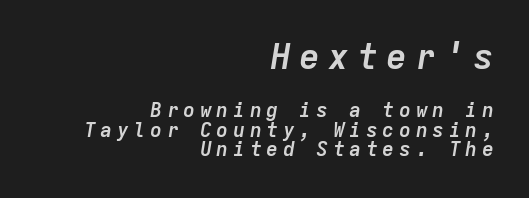
The image shows 35 px semibold type, italic (leaning right), monospaced; set right-aligned, tight line spacing (0.98x), unusually wide letter spacing (+0.23 em), not underlined; the first (top) block is 1.75x larger; low stroke contrast and a medium x-height.
